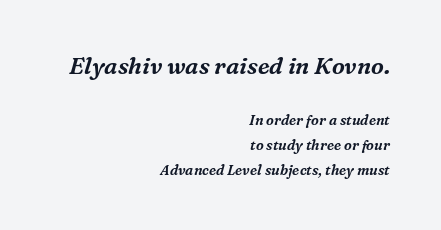
The image shows 23 px text type, italic (leaning right); set right-aligned, line spacing 1.79x, normal letter spacing, not underlined; the first (top) block is 1.64x larger.
